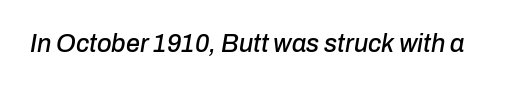
Q: Is the text italic (slanted)? A: Yes, it leans right by about 10 degrees.
Q: Is the text underlined? A: No.
Q: Is the spacing between letters normal or unusually wide? A: Normal.
